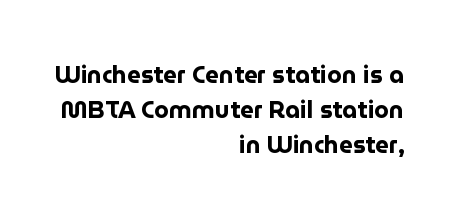
Interline gaps are of average width in this sample. Inter-character spacing is left at the font's built-in metrics. Typographic density is high because the face is bold. The paragraph shown leans on its right margin. Rendered with straight, roman letterforms. Underline: absent.
